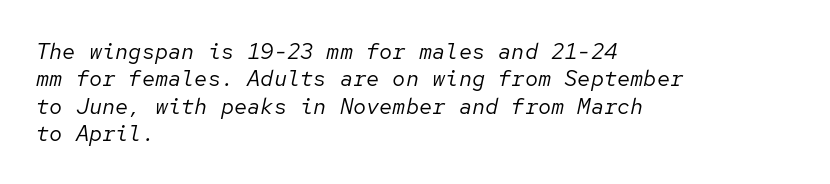
The glyphs are unaccompanied by any horizontal stroke below them. Tracking value appears to be zero — textbook default spacing. One-word summary of the alignment: left. The strokes are not fattened; the text isn't bold.
